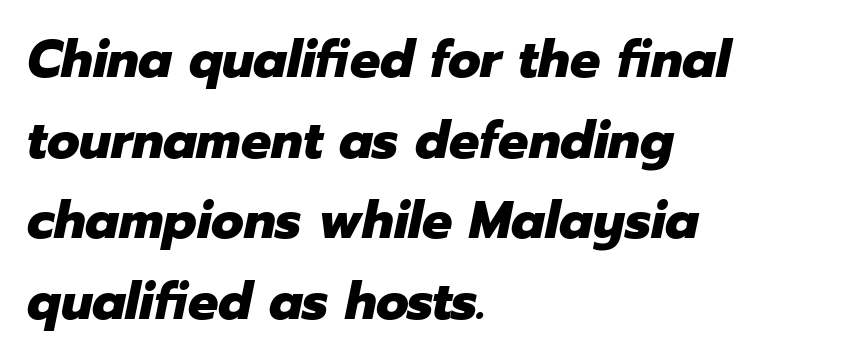
The space between consecutive lines is moderate. Compared with ordinary roman type, these characters are visibly tilted. The sample has been set heavy, in full bold. The area under the type is left untouched. Is this a fixed-width face? No — the glyphs have proportional, varying widths.
